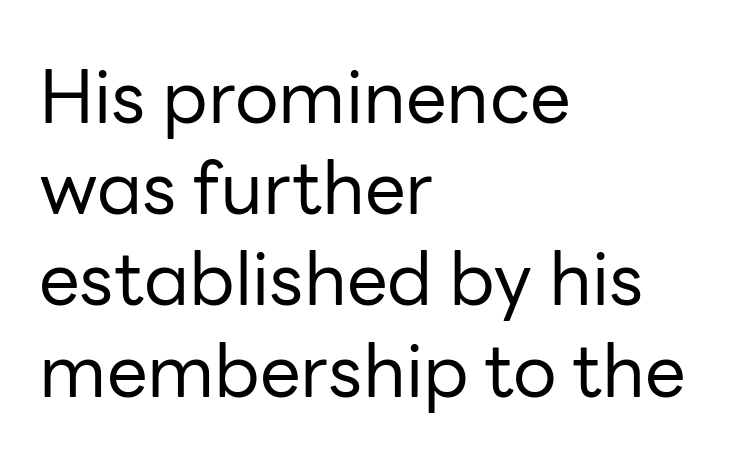
{"serif": "no", "italic": "no", "bold": "no", "weight": "regular", "width": "normal", "stroke_contrast": "low", "x_height": "medium", "monospaced": "no", "underline": "no", "align": "left", "line_spacing": "normal", "line_spacing_ratio": 1.25, "letter_spacing": "normal", "letter_spacing_em": 0.0, "glyph_px": 73}
